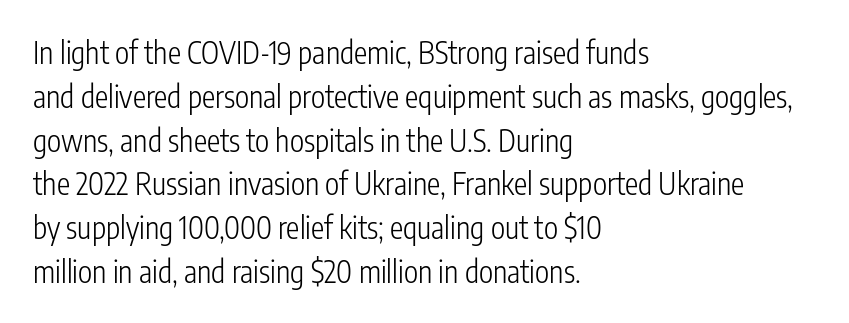
{"serif": "no", "italic": "no", "bold": "no", "weight": "light", "width": "condensed", "stroke_contrast": "low", "x_height": "medium", "monospaced": "no", "underline": "no", "align": "left", "line_spacing": "normal", "line_spacing_ratio": 1.46, "letter_spacing": "normal", "letter_spacing_em": 0.0, "glyph_px": 30}
